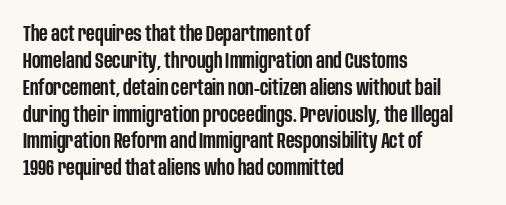
{"italic": "no", "bold": "semi", "underline": "no", "align": "left", "line_spacing_ratio": 1.22, "letter_spacing": "normal", "letter_spacing_em": 0.0, "glyph_px": 22}
